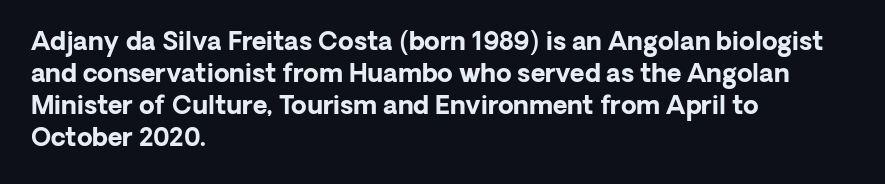
Q: Is the text bold? A: Yes.
Q: Is the text italic (slanted)? A: No, it is upright.
Q: Is the text underlined? A: No.
Q: How is the paragraph aligned? A: Left-aligned.
Q: Is the spacing between letters normal or unusually wide? A: Normal.
Q: Is the spacing between lines tight, normal or loose? A: Normal.
